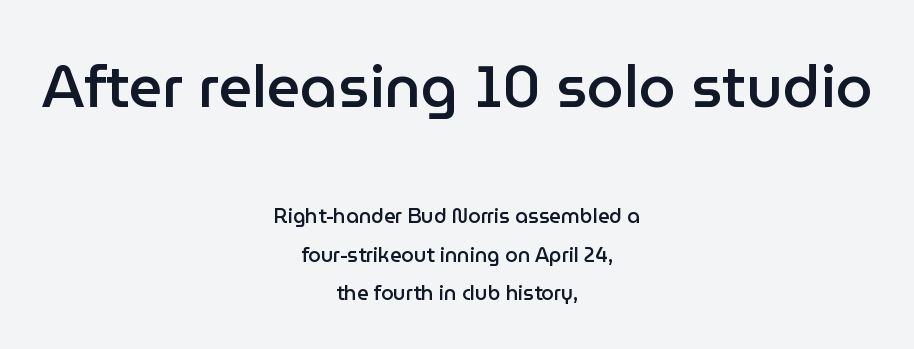
Q: Is the text bold? A: Semi-bold.
Q: Is the text italic (slanted)? A: No, it is upright.
Q: Is the typeface a serif or a sans-serif typeface? A: Sans-serif.
Q: Is the text underlined? A: No.
Q: How is the paragraph aligned? A: Centered.
Q: Is the spacing between letters normal or unusually wide? A: Normal.
Q: Is the spacing between lines tight, normal or loose? A: Loose.
Q: Which block of text is set in a larger size, the first (top) or the second (bottom)? A: The first (top) one.
Q: Width (condensed, normal, or wide)? A: Normal.
Q: Stroke contrast? A: Low.
Q: x-height? A: Medium.
Q: Monospaced? A: No.
